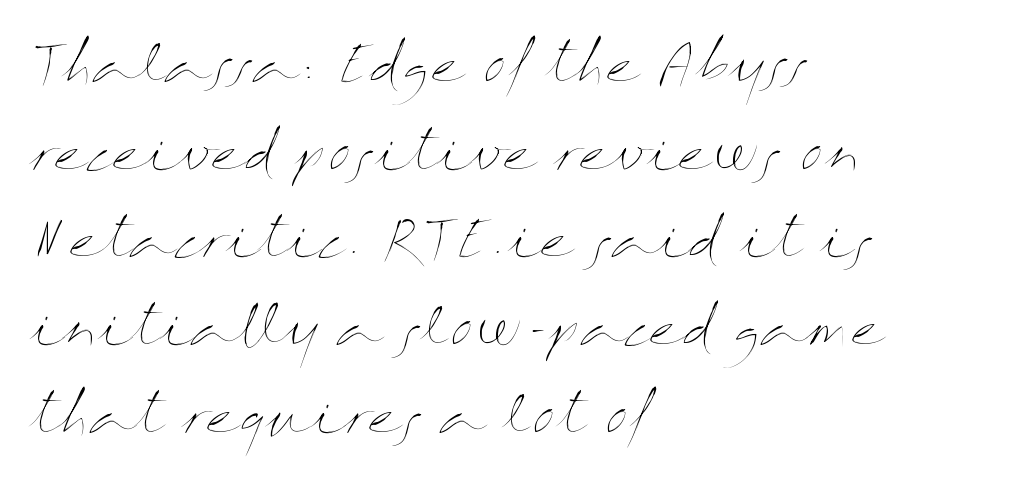
The image shows 51 px thin, wide type; set left-aligned, line spacing 1.72x, normal letter spacing, not underlined; medium stroke contrast and a medium x-height.
